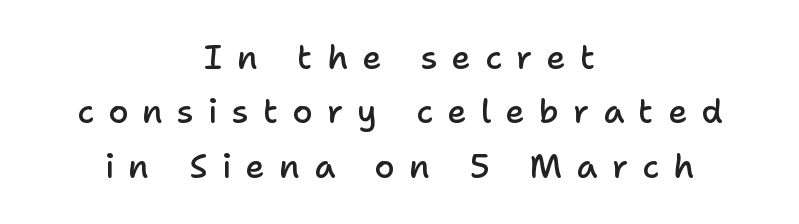
Q: Is the text bold? A: Semi-bold.
Q: Is the text italic (slanted)? A: No, it is upright.
Q: Is the typeface a serif or a sans-serif typeface? A: Sans-serif.
Q: Is the text underlined? A: No.
Q: How is the paragraph aligned? A: Centered.
Q: Is the spacing between letters normal or unusually wide? A: Unusually wide.
Q: Is the spacing between lines tight, normal or loose? A: Normal.
Q: Width (condensed, normal, or wide)? A: Normal.
Q: Stroke contrast? A: Low.
Q: x-height? A: Medium.
Q: Monospaced? A: No.
